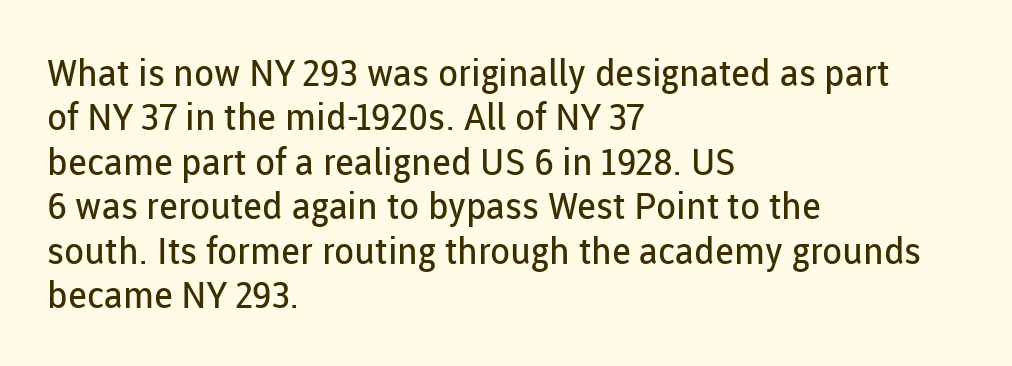
Typeset ragged right — the left edge is the straight one. The letters advance in unequal steps, a hallmark of proportional type. The font sits on the lighter half of the weight spectrum, regular included. Students, note that the glyphs here touch the page at normal intervals. The specimen omits any rule beneath the text block's lines.
